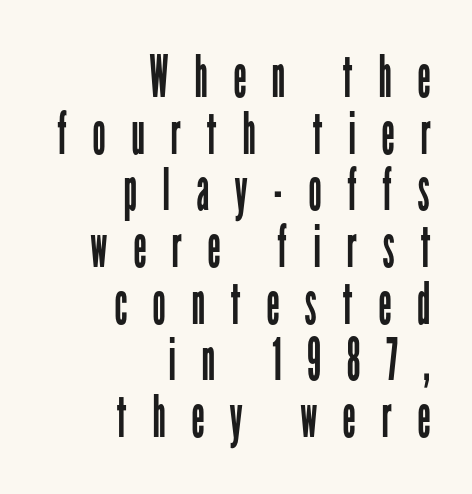
The image shows 59 px regular-weight, condensed sans-serif type, upright; set right-aligned, tight line spacing (0.96x), unusually wide letter spacing (+0.43 em), not underlined; low stroke contrast and a medium x-height.
